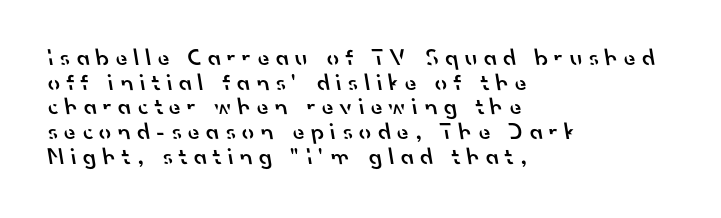
Q: Is the text bold? A: Semi-bold.
Q: Is the text underlined? A: No.
Q: How is the paragraph aligned? A: Left-aligned.
Q: Is the spacing between letters normal or unusually wide? A: Unusually wide.
Q: Is the spacing between lines tight, normal or loose? A: Tight.
